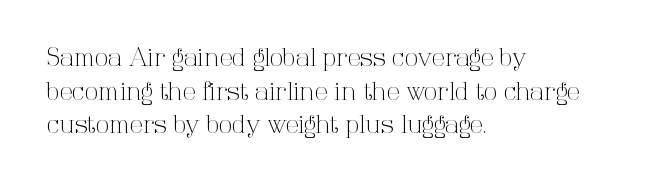
Does the copy run flush right? No — it runs flush left. Does extra space separate the letters? No, they use regular spacing. The letters look calm and open, with moderate or lighter stems. Beneath every word, the page is bare. Normally led — the rows are evenly, conventionally spaced.
